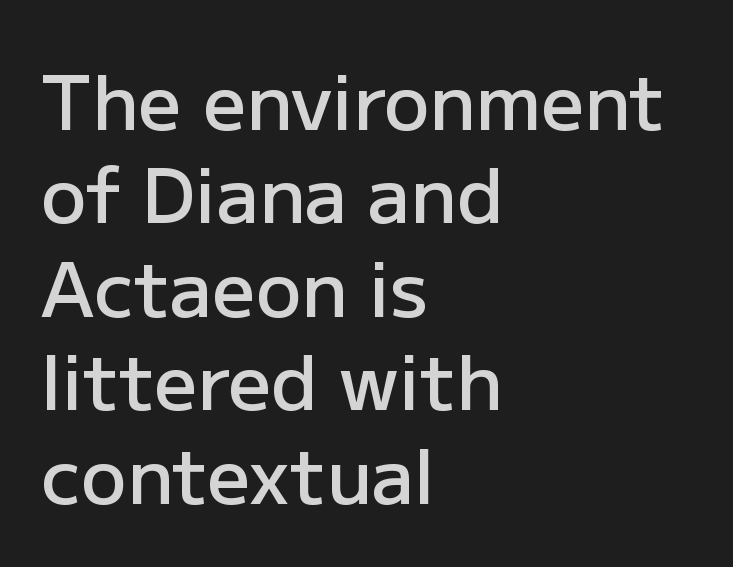
The image shows 76 px semibold sans-serif type, upright; set left-aligned, line spacing 1.23x, normal letter spacing, not underlined; low stroke contrast and a medium x-height.
